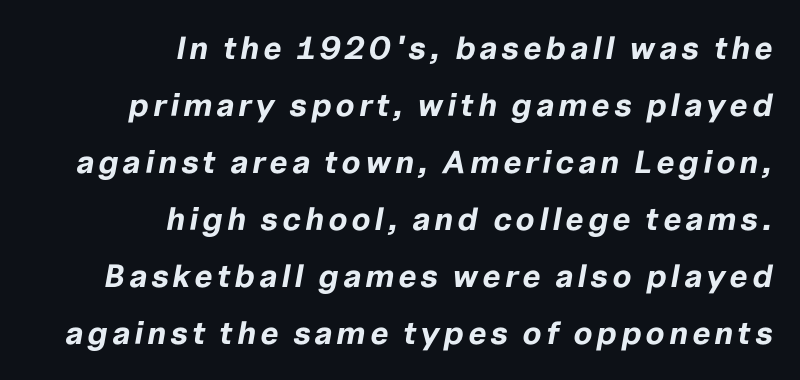
Q: Is the text bold? A: Yes.
Q: Is the text italic (slanted)? A: Yes, it leans right by about 10 degrees.
Q: Is the text underlined? A: No.
Q: How is the paragraph aligned? A: Right-aligned.
Q: Width (condensed, normal, or wide)? A: Normal.
Q: Stroke contrast? A: Low.
Q: x-height? A: Medium.
Q: Monospaced? A: No.
